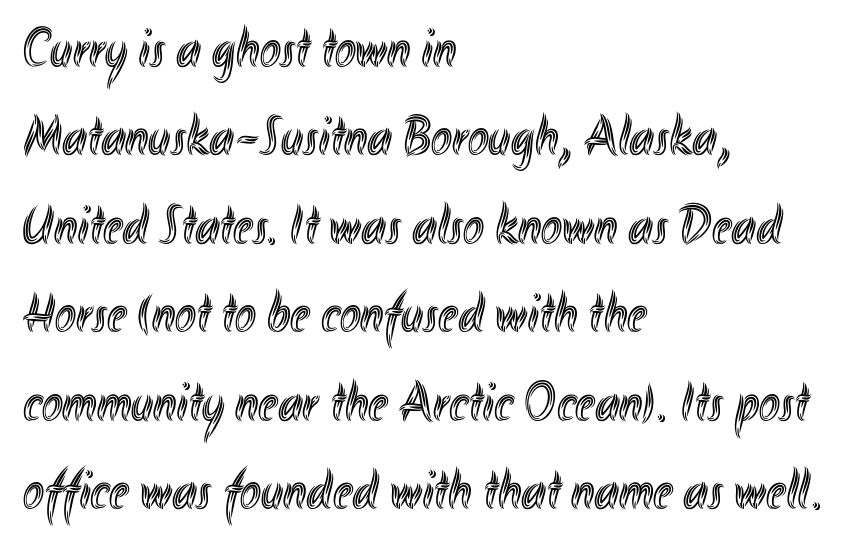
Q: Is the text italic (slanted)? A: Yes.
Q: Is the text underlined? A: No.
Q: How is the paragraph aligned? A: Left-aligned.
Q: Is the spacing between letters normal or unusually wide? A: Normal.
Q: Is the spacing between lines tight, normal or loose? A: Normal.
Q: Width (condensed, normal, or wide)? A: Condensed.
Q: x-height? A: Small.
Q: Monospaced? A: No.
